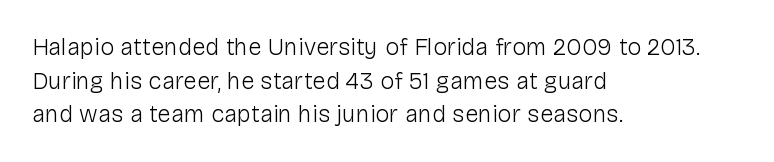
Does the copy run flush right? No — it runs flush left. Does extra space separate the letters? No, they use regular spacing. The letters look calm and open, with moderate or lighter stems. Beneath every word, the page is bare. Normally led — the rows are evenly, conventionally spaced.
